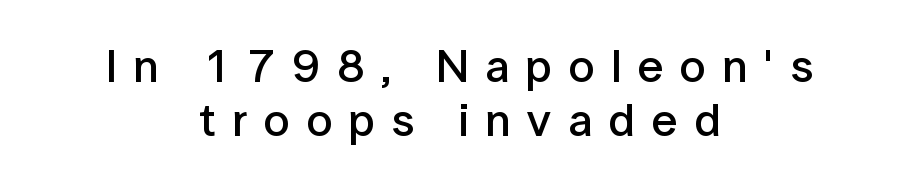
The image shows 47 px semibold sans-serif type, upright; set centered, tight line spacing (1.14x), unusually wide letter spacing (+0.34 em), not underlined; low stroke contrast and a medium x-height.
